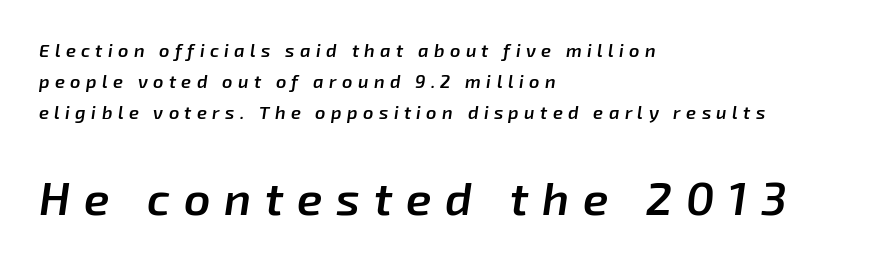
This sample has the flowing, uneven cadence of proportional lettering. Honestly, there is no underline to notice here at all. Observe the lean: these are italic letterforms. Line starts are locked; line ends wander. The following chunk of copy outweighs the initial chunk in type size.
